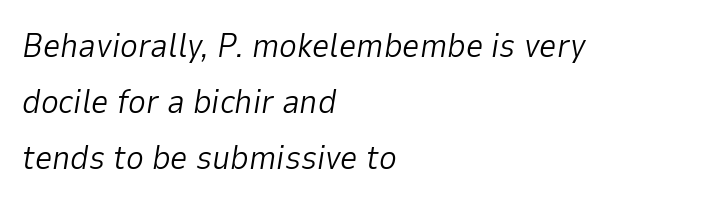
Bare-footed words on every line. The glyphs look as if they've been sheared to an angle. On a weight scale, this lands at 450 or below. There is no visible air inserted between adjacent glyphs.
